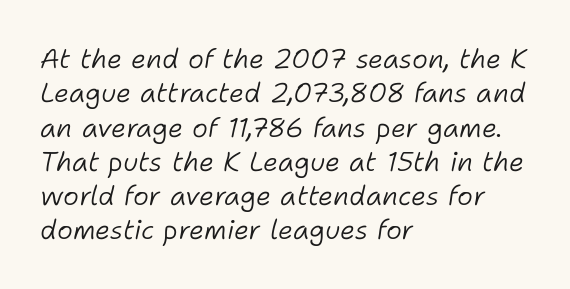
The image shows 27 px text type, italic (leaning right); set left-aligned, normal line spacing (1.27x), normal letter spacing, not underlined.
